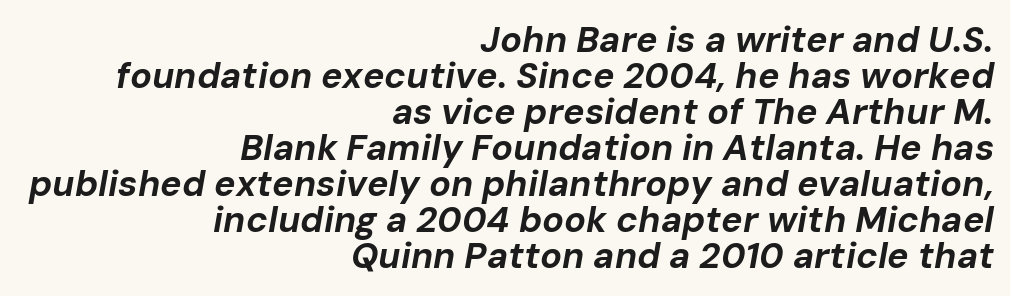
Just letters on the line, the space beneath them empty. Looks like regular typesetting: each glyph gets only the width it needs. Is the type slanted? Yes — the strokes lean at a clear angle. The lines are packed closely together with very little leading.
